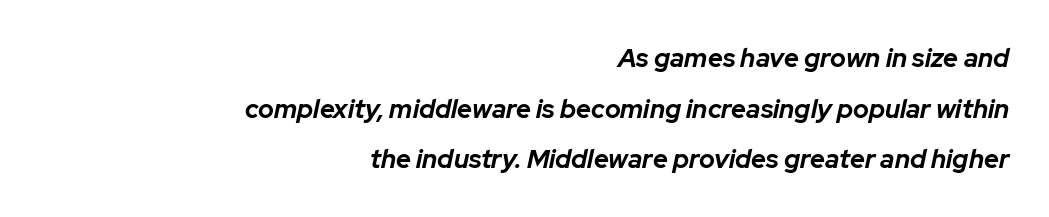
{"italic": "yes", "lean": "right", "slant_degrees": 12, "bold": "yes", "underline": "no", "align": "right", "line_spacing": "loose", "line_spacing_ratio": 1.95, "letter_spacing": "normal", "letter_spacing_em": 0.0, "glyph_px": 26}
